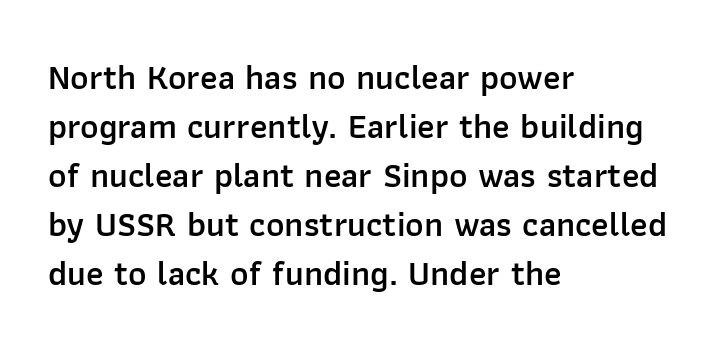
{"serif": "no", "italic": "no", "bold": "semi", "weight": "semibold", "width": "normal", "stroke_contrast": "low", "x_height": "medium", "monospaced": "no", "underline": "no", "align": "left", "line_spacing": "normal", "line_spacing_ratio": 1.4, "letter_spacing": "normal", "letter_spacing_em": 0.0, "glyph_px": 35}
